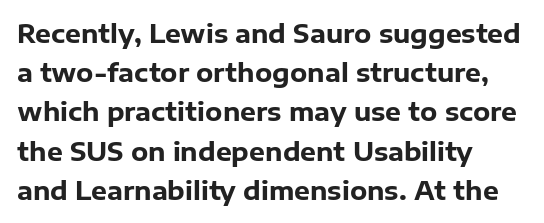
The image shows 25 px bold type, upright; set left-aligned, normal line spacing (1.57x), normal letter spacing, not underlined.
